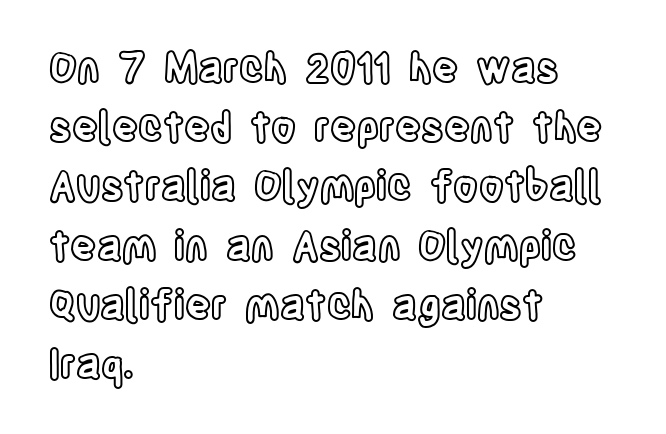
The image shows 40 px condensed type, upright; set left-aligned, normal line spacing (1.48x), normal letter spacing, not underlined; a large x-height.
